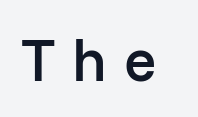
Short note: letters widely spaced. Each letter keeps its own natural width here, so spacing adapts to shape. The type sits square on the baseline with zero lean. These lines carry some extra weight — a demibold, not a full bold.
